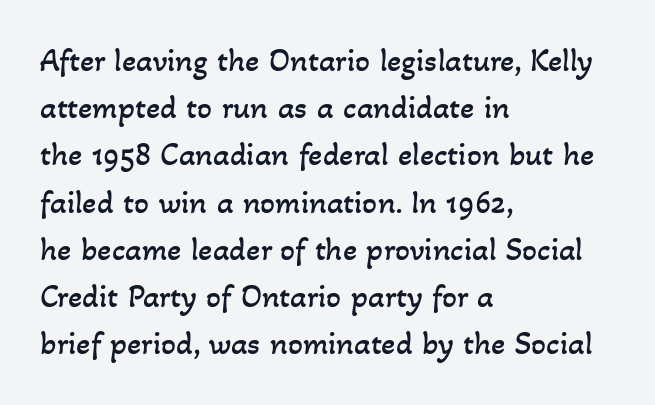
Horizontally, the lines are justified to the leading edge only. Is this a heavy cut? Hardly; it is regular or lighter. Underline: absent. Letter spacing: default.
